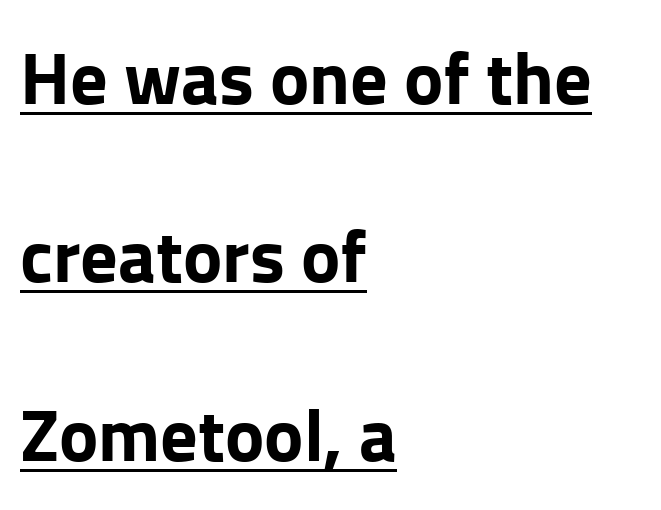
Q: Is the text bold? A: Yes.
Q: Is the text italic (slanted)? A: No, it is upright.
Q: Is the typeface a serif or a sans-serif typeface? A: Sans-serif.
Q: Is the text underlined? A: Yes.
Q: How is the paragraph aligned? A: Left-aligned.
Q: Is the spacing between letters normal or unusually wide? A: Normal.
Q: Is the spacing between lines tight, normal or loose? A: Loose.
Q: Width (condensed, normal, or wide)? A: Normal.
Q: Stroke contrast? A: Low.
Q: x-height? A: Medium.
Q: Monospaced? A: No.
